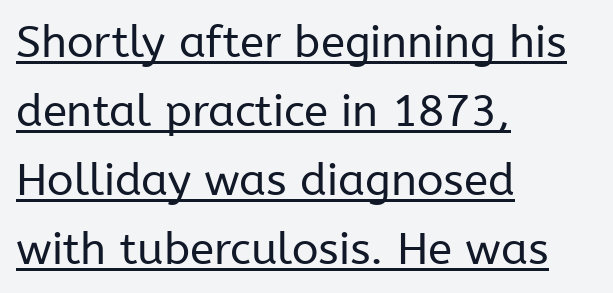
The image shows 44 px regular-weight sans-serif type, upright; set left-aligned, normal line spacing (1.57x), normal letter spacing, underlined; low stroke contrast and a medium x-height.
